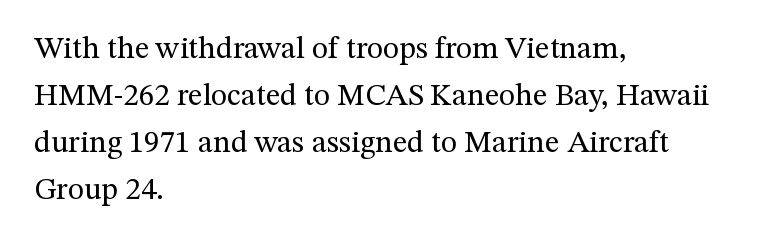
The image shows 31 px regular-weight serif type, upright; set left-aligned, normal line spacing (1.52x), normal letter spacing, not underlined; medium stroke contrast and a medium x-height.
